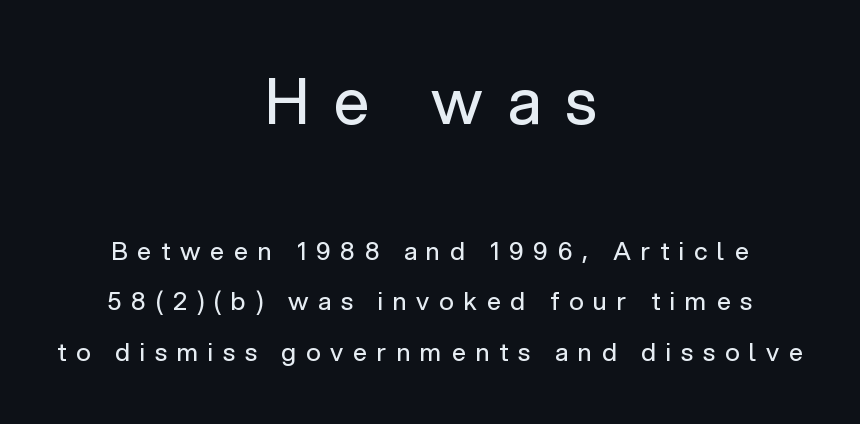
Q: Is the text bold? A: No.
Q: Is the text italic (slanted)? A: No, it is upright.
Q: Is the typeface a serif or a sans-serif typeface? A: Sans-serif.
Q: Is the text underlined? A: No.
Q: How is the paragraph aligned? A: Centered.
Q: Is the spacing between letters normal or unusually wide? A: Unusually wide.
Q: Is the spacing between lines tight, normal or loose? A: Loose.
Q: Which block of text is set in a larger size, the first (top) or the second (bottom)? A: The first (top) one.
Q: Width (condensed, normal, or wide)? A: Normal.
Q: Stroke contrast? A: Low.
Q: x-height? A: Medium.
Q: Monospaced? A: No.
